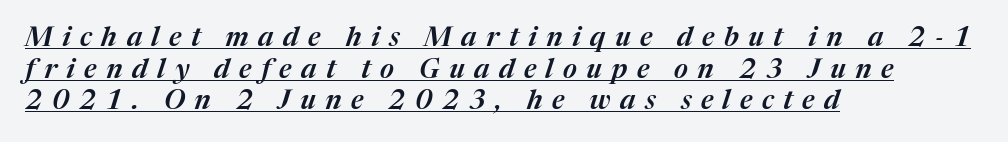
{"italic": "yes", "lean": "right", "slant_degrees": 17, "underline": "yes", "align": "left", "line_spacing_ratio": 1.17, "letter_spacing": "wide", "letter_spacing_em": 0.35, "glyph_px": 27}
